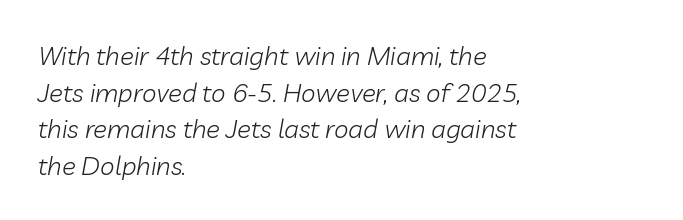
The image shows 26 px text type, italic (leaning right); set left-aligned, normal line spacing (1.41x), normal letter spacing, not underlined.
